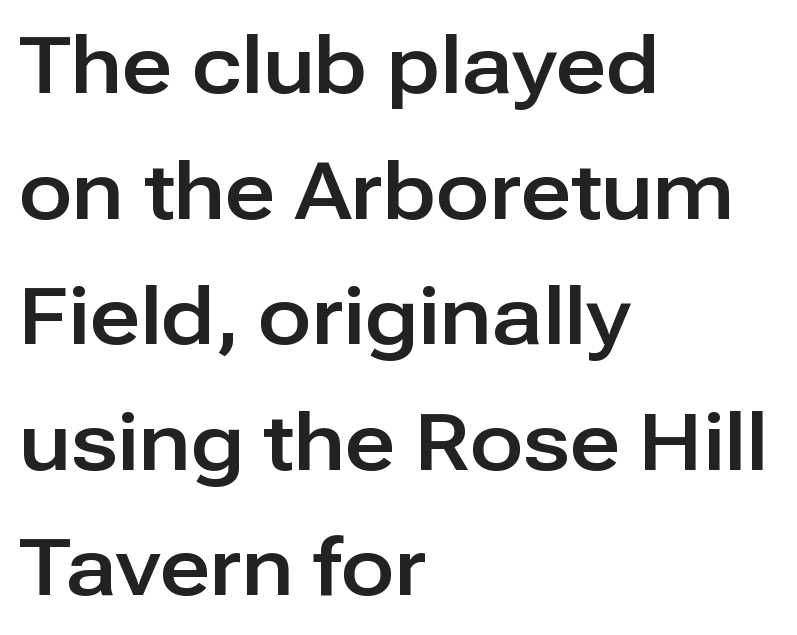
The specimen reads as upright at a glance. Summary of vertical rhythm: regular, with standard interline spacing. Anything drawn beneath the words? Only blank space. Varying glyph widths throughout — classic text-font behaviour.
